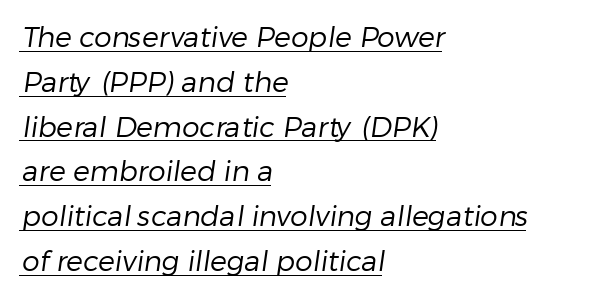
Q: Is the text bold? A: No.
Q: Is the typeface a serif or a sans-serif typeface? A: Sans-serif.
Q: Is the text underlined? A: Yes.
Q: How is the paragraph aligned? A: Left-aligned.
Q: Is the spacing between letters normal or unusually wide? A: Normal.
Q: Is the spacing between lines tight, normal or loose? A: Normal.
Q: Width (condensed, normal, or wide)? A: Normal.
Q: Stroke contrast? A: Low.
Q: x-height? A: Medium.
Q: Monospaced? A: No.
